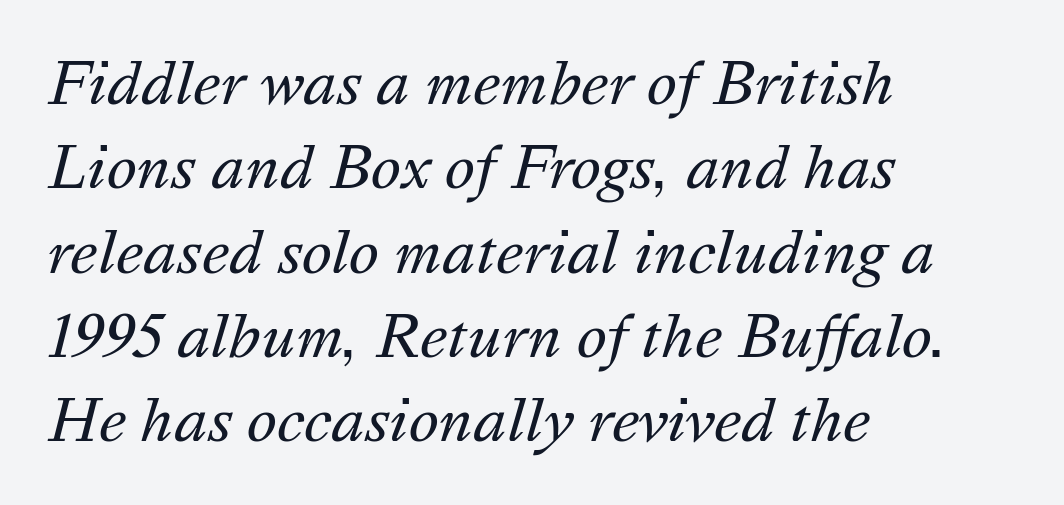
{"italic": "yes", "lean": "right", "slant_degrees": 16, "bold": "no", "weight": "regular", "width": "normal", "stroke_contrast": "medium", "x_height": "medium", "monospaced": "no", "underline": "no", "align": "left", "line_spacing": "normal", "line_spacing_ratio": 1.48, "letter_spacing": "normal", "letter_spacing_em": 0.0, "glyph_px": 57}
